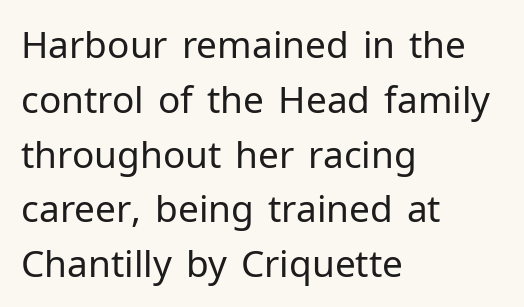
{"serif": "no", "italic": "no", "bold": "no", "weight": "regular", "width": "normal", "stroke_contrast": "low", "x_height": "medium", "monospaced": "no", "underline": "no", "align": "left", "line_spacing": "normal", "line_spacing_ratio": 1.48, "letter_spacing": "normal", "letter_spacing_em": 0.0, "glyph_px": 37}
